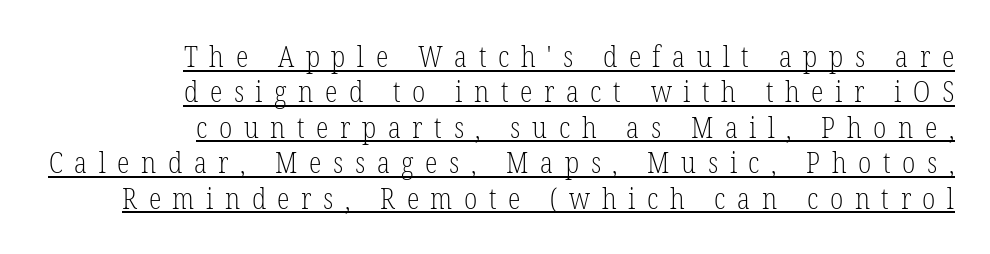
The image shows 29 px light, condensed serif type, upright; set right-aligned, line spacing 1.22x, unusually wide letter spacing (+0.4 em), underlined; low stroke contrast and a medium x-height.
